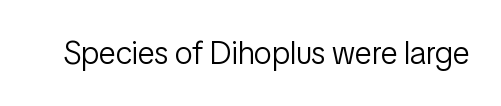
{"serif": "no", "italic": "no", "bold": "no", "weight": "light", "width": "condensed", "stroke_contrast": "low", "x_height": "medium", "monospaced": "no", "underline": "no", "letter_spacing": "normal", "letter_spacing_em": 0.0, "glyph_px": 32}
